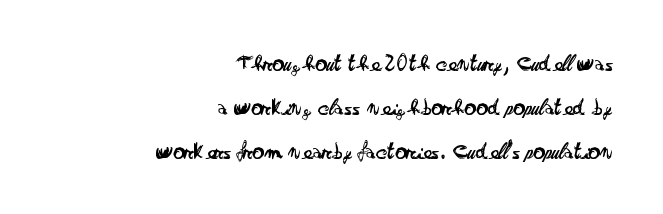
The setting favours the right margin, as signatures and pull-quotes sometimes do. Honestly, there is no underline to notice here at all. The cut favours lightness, reaching ordinary text weight at its darkest. The passage shown has conventional tracking throughout. This is roman type, the default non-slanted kind.
